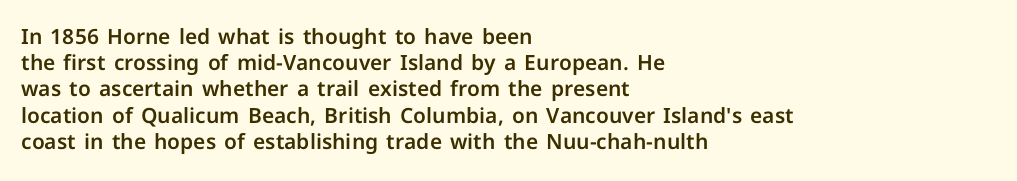
Q: Is the text italic (slanted)? A: No, it is upright.
Q: Is the text underlined? A: No.
Q: How is the paragraph aligned? A: Left-aligned.
Q: Is the spacing between letters normal or unusually wide? A: Normal.
Q: Is the spacing between lines tight, normal or loose? A: Normal.
